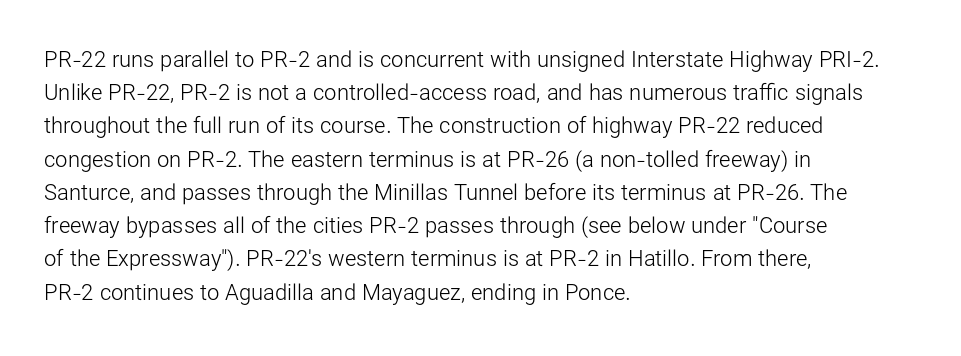
{"italic": "no", "bold": "no", "underline": "no", "align": "left", "line_spacing": "normal", "line_spacing_ratio": 1.51, "letter_spacing": "normal", "letter_spacing_em": 0.0, "glyph_px": 22}
